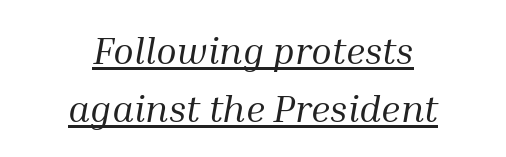
{"serif": "yes", "italic": "yes", "lean": "right", "slant_degrees": 10, "bold": "no", "weight": "regular", "width": "normal", "stroke_contrast": "medium", "x_height": "medium", "monospaced": "no", "underline": "yes", "align": "center", "line_spacing": "normal", "line_spacing_ratio": 1.52, "letter_spacing": "normal", "letter_spacing_em": 0.0, "glyph_px": 38}
